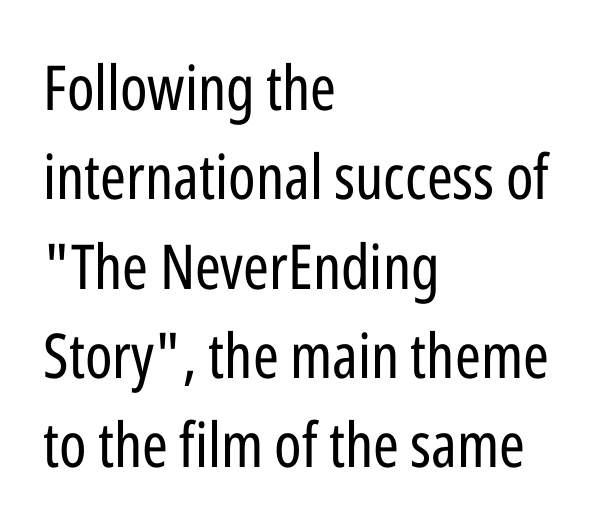
Q: Is the text bold? A: No.
Q: Is the text italic (slanted)? A: No, it is upright.
Q: Is the typeface a serif or a sans-serif typeface? A: Sans-serif.
Q: Is the text underlined? A: No.
Q: How is the paragraph aligned? A: Left-aligned.
Q: Is the spacing between letters normal or unusually wide? A: Normal.
Q: Is the spacing between lines tight, normal or loose? A: Normal.
Q: Width (condensed, normal, or wide)? A: Condensed.
Q: Stroke contrast? A: Low.
Q: x-height? A: Medium.
Q: Monospaced? A: No.
